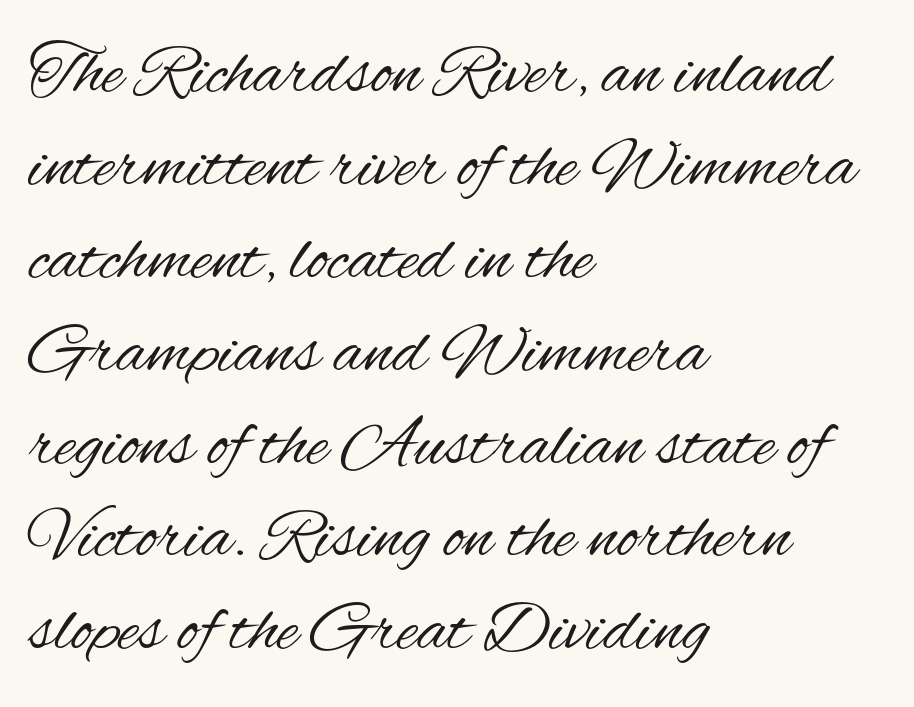
Q: Is the text bold? A: No.
Q: Is the text italic (slanted)? A: Yes.
Q: Is the typeface a serif or a sans-serif typeface? A: Sans-serif.
Q: Is the text underlined? A: No.
Q: How is the paragraph aligned? A: Left-aligned.
Q: Is the spacing between letters normal or unusually wide? A: Normal.
Q: Is the spacing between lines tight, normal or loose? A: Normal.
Q: Width (condensed, normal, or wide)? A: Condensed.
Q: Stroke contrast? A: Medium.
Q: x-height? A: Small.
Q: Monospaced? A: No.
